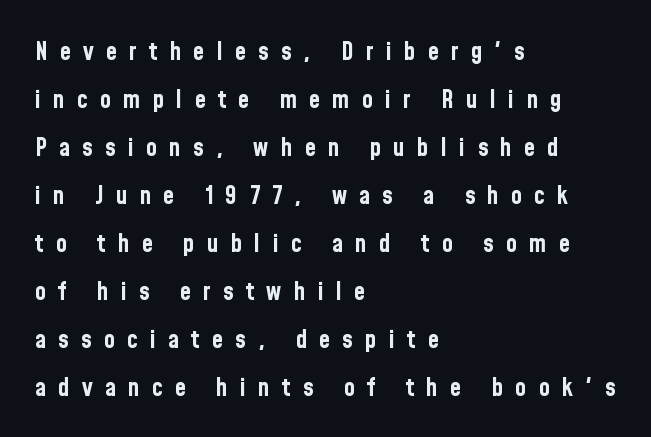
{"italic": "no", "bold": "yes", "underline": "no", "align": "left", "line_spacing": "loose", "line_spacing_ratio": 1.92, "letter_spacing": "wide", "letter_spacing_em": 0.49, "glyph_px": 25}
